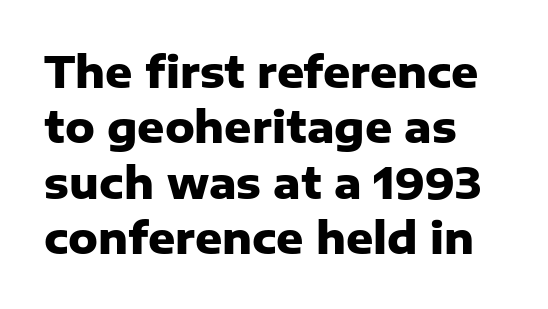
{"serif": "no", "italic": "no", "bold": "yes", "weight": "heavy", "width": "normal", "stroke_contrast": "low", "x_height": "medium", "monospaced": "no", "underline": "no", "align": "left", "line_spacing": "normal", "line_spacing_ratio": 1.32, "letter_spacing": "normal", "letter_spacing_em": 0.0, "glyph_px": 42}
